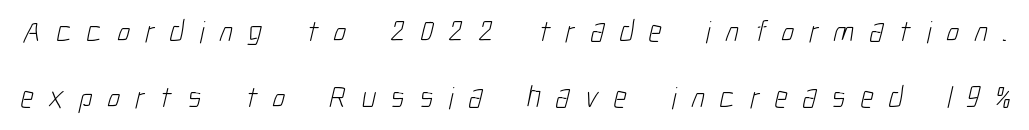
The image shows 31 px light, condensed sans-serif type; set loose line spacing (2.12x), unusually wide letter spacing (+0.49 em), not underlined; low stroke contrast and a medium x-height.
